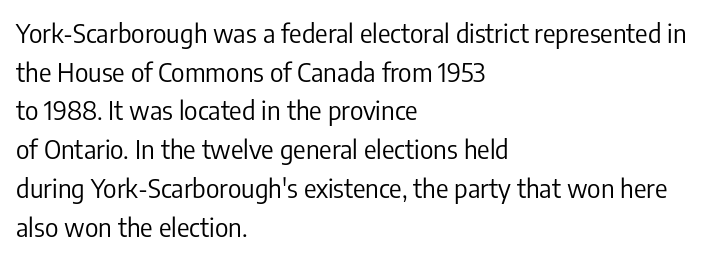
The image shows 26 px text type, upright; set left-aligned, normal line spacing (1.49x), normal letter spacing, not underlined.
